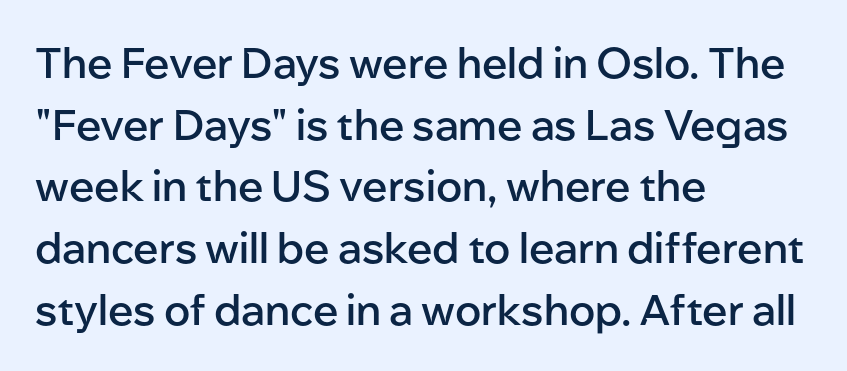
The image shows 42 px semibold sans-serif type, upright; set left-aligned, normal line spacing (1.47x), normal letter spacing, not underlined; low stroke contrast and a medium x-height.
